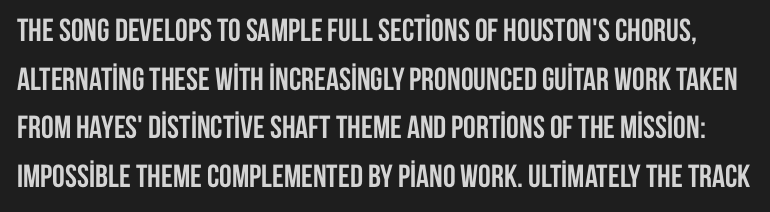
Looks like regular typesetting: each glyph gets only the width it needs. No extra tracking has been applied to these lines. Descenders are the only things crossing below the line. Italic? Not at all — the glyphs are vertical.
